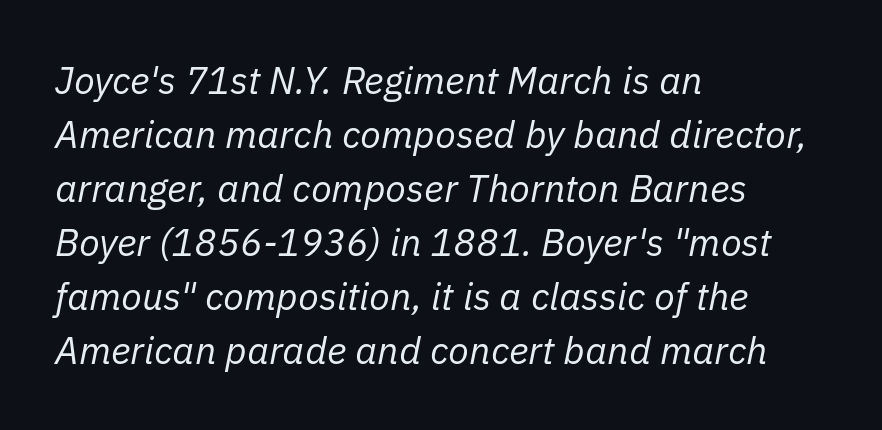
The image shows 38 px regular-weight type, italic (leaning right); set left-aligned, normal line spacing (1.42x), normal letter spacing, not underlined; low stroke contrast and a medium x-height.
